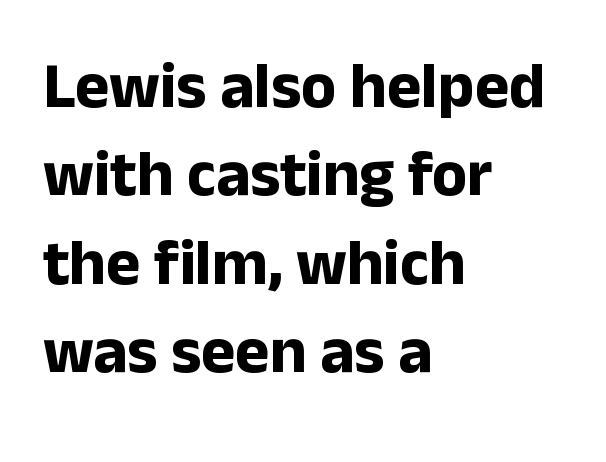
{"serif": "no", "italic": "no", "bold": "yes", "weight": "bold", "width": "normal", "stroke_contrast": "low", "x_height": "medium", "monospaced": "no", "underline": "no", "align": "left", "line_spacing": "normal", "line_spacing_ratio": 1.36, "letter_spacing": "normal", "letter_spacing_em": 0.0, "glyph_px": 65}
